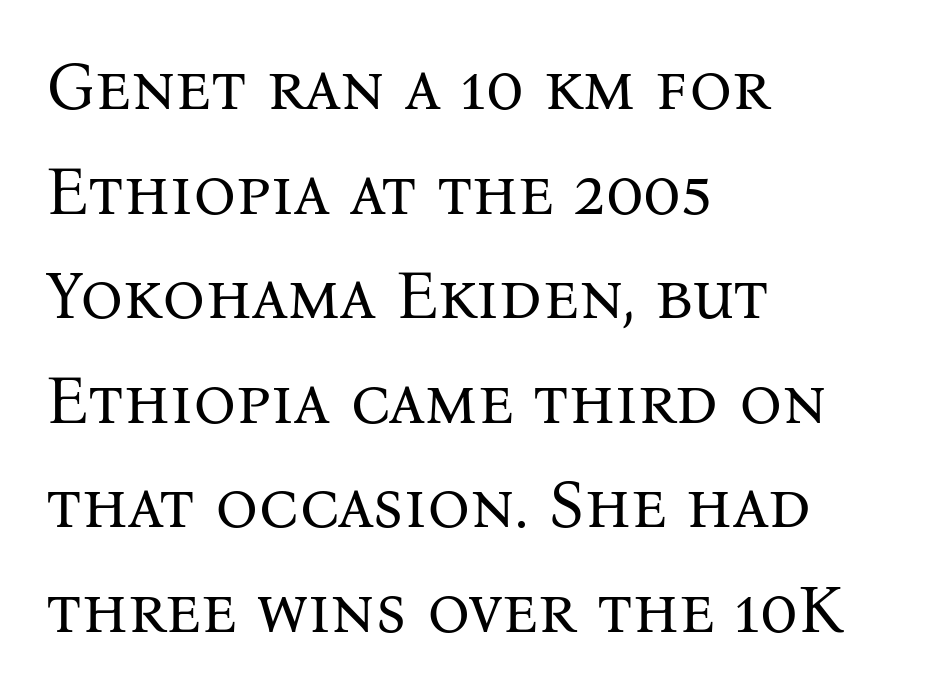
The image shows 67 px regular-weight serif type, upright; set left-aligned, normal line spacing (1.56x), normal letter spacing, not underlined; medium stroke contrast and a medium x-height.
